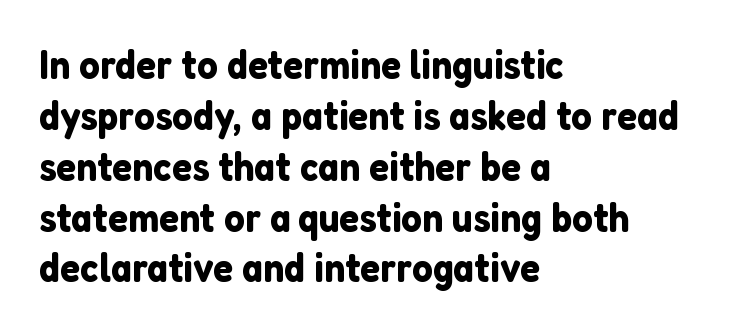
Q: Is the text italic (slanted)? A: No, it is upright.
Q: Is the typeface a serif or a sans-serif typeface? A: Sans-serif.
Q: Is the text underlined? A: No.
Q: How is the paragraph aligned? A: Left-aligned.
Q: Is the spacing between letters normal or unusually wide? A: Normal.
Q: Width (condensed, normal, or wide)? A: Normal.
Q: Stroke contrast? A: Low.
Q: x-height? A: Medium.
Q: Monospaced? A: No.
